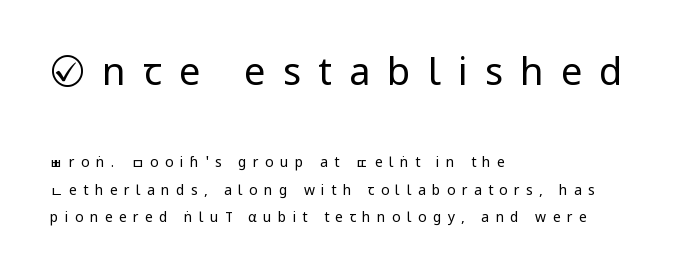
The image shows 38 px regular-weight, condensed sans-serif type, upright; set left-aligned, loose line spacing (1.95x), unusually wide letter spacing (+0.45 em), not underlined; the first (top) block is 2.71x larger; low stroke contrast and a large x-height.
